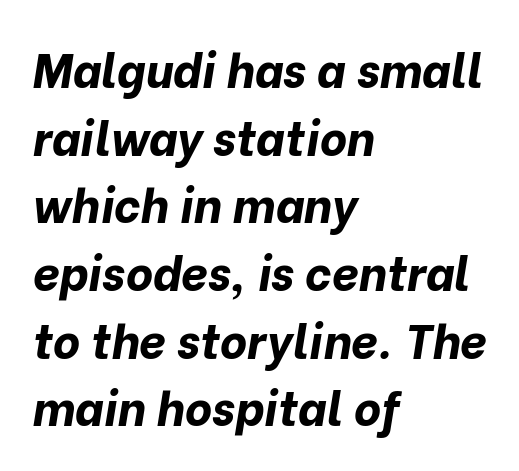
The image shows 47 px bold type, italic (leaning right); set left-aligned, normal line spacing (1.44x), normal letter spacing, not underlined; low stroke contrast and a medium x-height.
